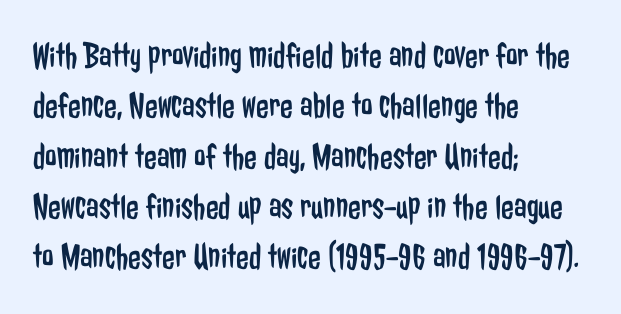
{"serif": "no", "italic": "no", "bold": "no", "weight": "regular", "width": "condensed", "stroke_contrast": "low", "x_height": "medium", "monospaced": "no", "underline": "no", "align": "left", "line_spacing": "normal", "line_spacing_ratio": 1.36, "letter_spacing": "normal", "letter_spacing_em": 0.0, "glyph_px": 37}
